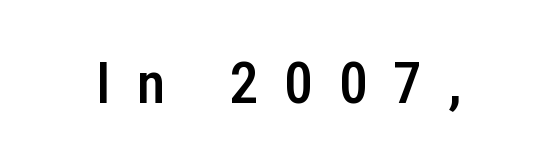
Q: Is the text bold? A: Semi-bold.
Q: Is the text italic (slanted)? A: No, it is upright.
Q: Is the typeface a serif or a sans-serif typeface? A: Sans-serif.
Q: Is the text underlined? A: No.
Q: Is the spacing between letters normal or unusually wide? A: Unusually wide.
Q: Width (condensed, normal, or wide)? A: Condensed.
Q: Stroke contrast? A: Low.
Q: x-height? A: Medium.
Q: Monospaced? A: No.
